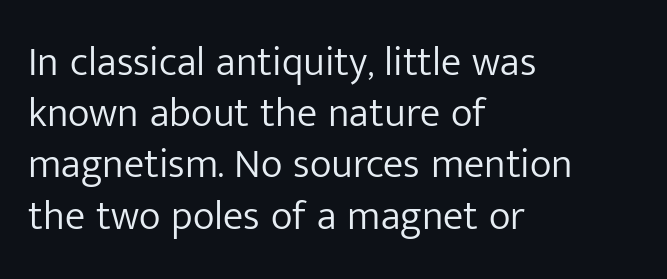
The image shows 41 px light sans-serif type, upright; set left-aligned, normal line spacing (1.25x), normal letter spacing, not underlined; low stroke contrast and a medium x-height.
